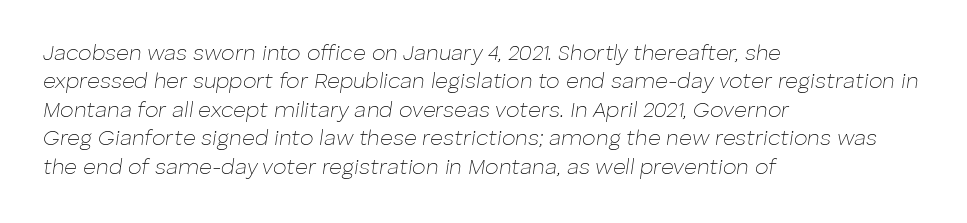
The image shows 22 px text type, italic (leaning right); set left-aligned, normal line spacing (1.29x), normal letter spacing, not underlined.
